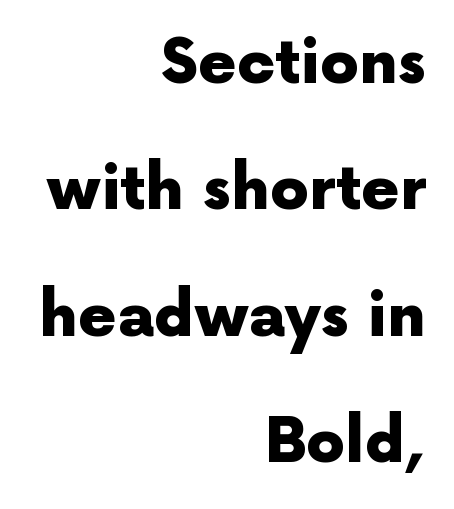
The image shows 61 px heavy sans-serif type, upright; set right-aligned, loose line spacing (2.07x), normal letter spacing, not underlined; a medium x-height.
